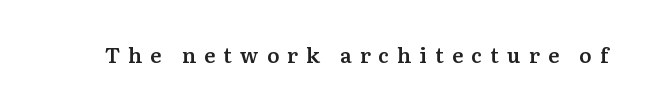
The image shows 21 px text type, upright; set unusually wide letter spacing (+0.39 em), not underlined.
